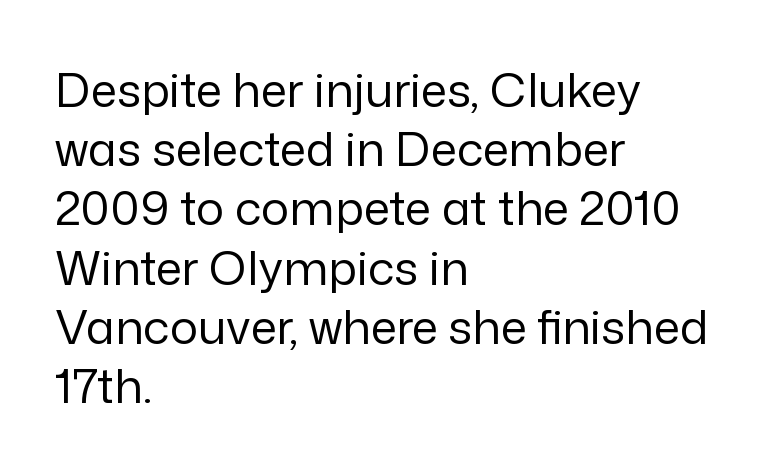
Q: Is the text bold? A: No.
Q: Is the text italic (slanted)? A: No, it is upright.
Q: Is the typeface a serif or a sans-serif typeface? A: Sans-serif.
Q: Is the text underlined? A: No.
Q: How is the paragraph aligned? A: Left-aligned.
Q: Is the spacing between letters normal or unusually wide? A: Normal.
Q: Is the spacing between lines tight, normal or loose? A: Normal.
Q: Width (condensed, normal, or wide)? A: Normal.
Q: Stroke contrast? A: Low.
Q: x-height? A: Medium.
Q: Monospaced? A: No.
